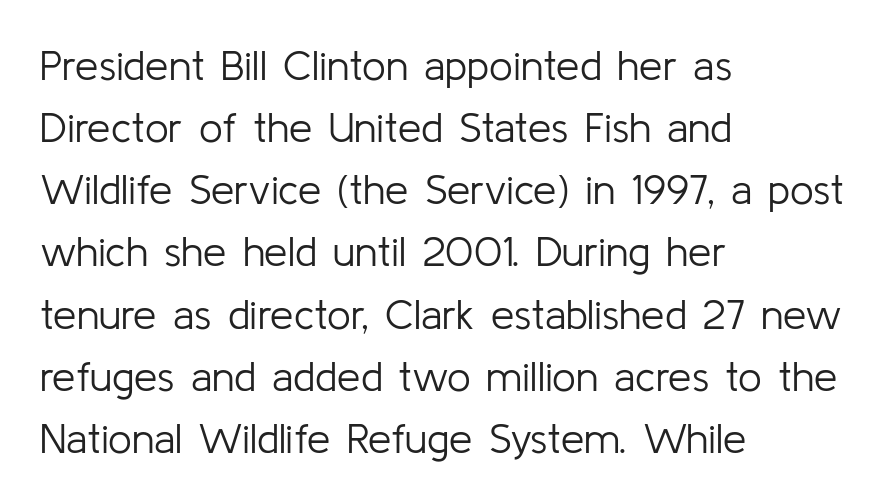
{"serif": "no", "italic": "no", "bold": "no", "weight": "light", "width": "normal", "stroke_contrast": "low", "x_height": "medium", "monospaced": "no", "underline": "no", "align": "left", "line_spacing": "normal", "line_spacing_ratio": 1.48, "letter_spacing": "normal", "letter_spacing_em": 0.0, "glyph_px": 42}
